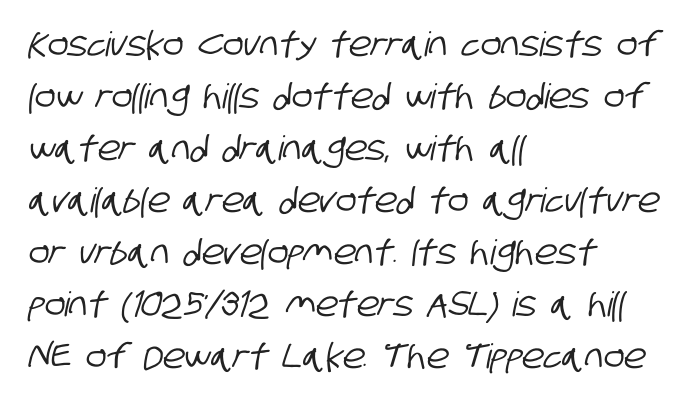
The image shows 34 px condensed sans-serif type; set left-aligned, normal line spacing (1.53x), normal letter spacing, not underlined; low stroke contrast and a large x-height.
